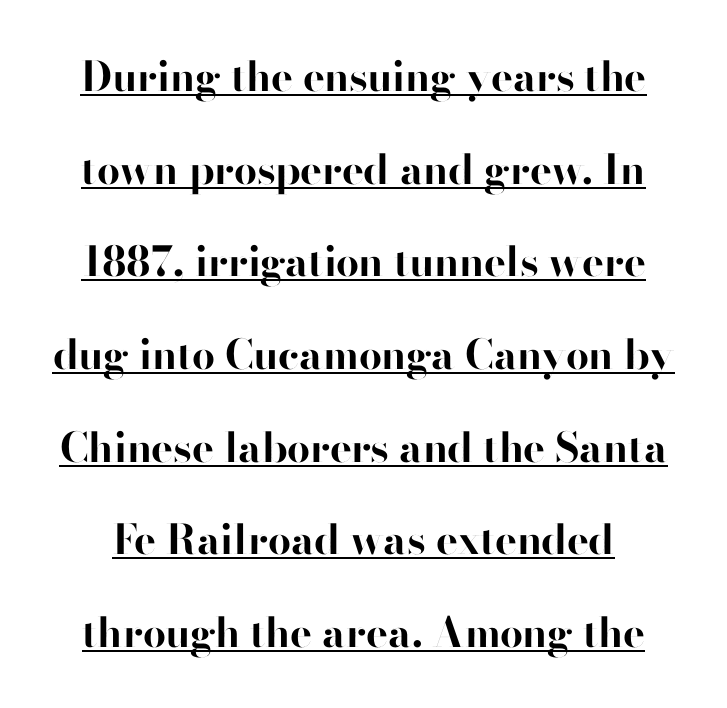
The image shows 41 px bold sans-serif type, upright; set loose line spacing (2.26x), normal letter spacing, underlined; high stroke contrast and a small x-height.
